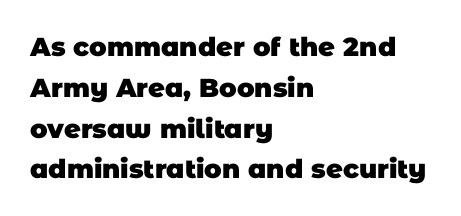
Plain, unruled lines of type. The passage shown has conventional tracking throughout. The paragraph has a hard left edge and a soft right edge. These lines sit exactly where default settings would place them. These lines carry a lot of weight — the face is fully bold.
